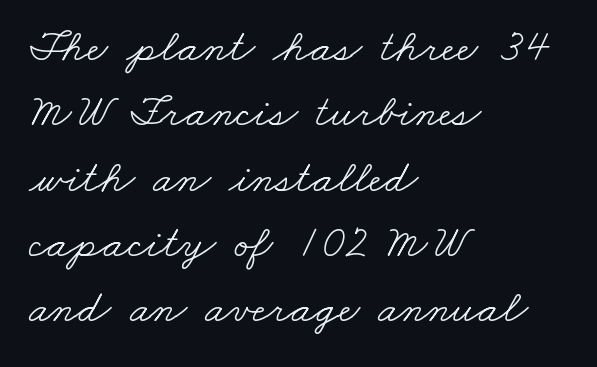
Does extra space separate the letters? No, they use regular spacing. Casual observation: everything's shoved over to the left. Does the leading feel generous? No, just average. Nobody drew a line under any word here. Each letter keeps its own natural width here, so spacing adapts to shape. A quiet, ordinary-to-light weight characterises the typeface.
